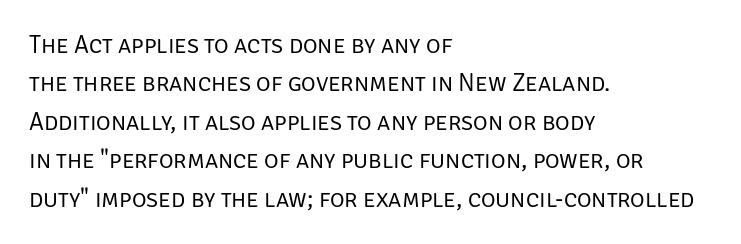
This sample uses an upright cut, with every glyph sitting square on the baseline. The string is rendered with underlining switched off. Tracking value appears to be zero — textbook default spacing. The lines in this sample share a left origin and differ only in where they stop. Vertical spacing — default.
